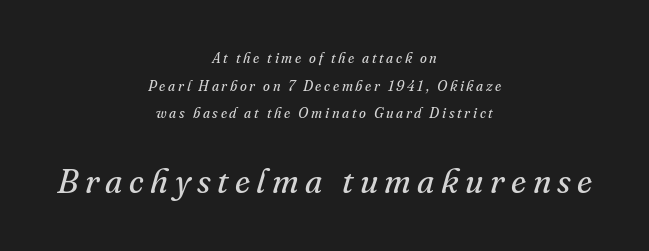
Q: Is the text bold? A: No.
Q: Is the text italic (slanted)? A: Yes, it leans right by about 16 degrees.
Q: Is the typeface a serif or a sans-serif typeface? A: Serif.
Q: Is the text underlined? A: No.
Q: How is the paragraph aligned? A: Centered.
Q: Is the spacing between lines tight, normal or loose? A: Loose.
Q: Which block of text is set in a larger size, the first (top) or the second (bottom)? A: The second (bottom) one.
Q: Width (condensed, normal, or wide)? A: Normal.
Q: Stroke contrast? A: Medium.
Q: x-height? A: Small.
Q: Monospaced? A: No.
